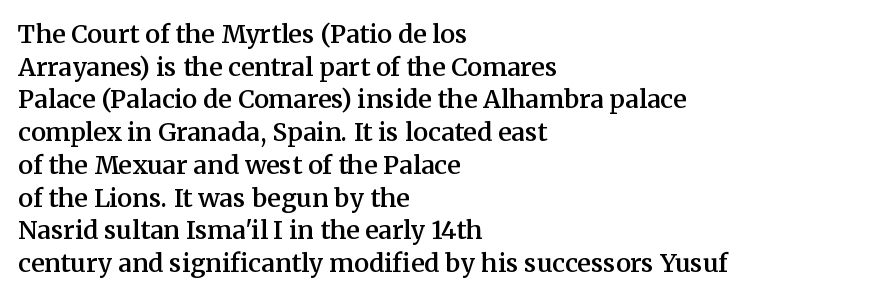
Q: Is the text bold? A: Semi-bold.
Q: Is the text italic (slanted)? A: No, it is upright.
Q: Is the text underlined? A: No.
Q: How is the paragraph aligned? A: Left-aligned.
Q: Is the spacing between letters normal or unusually wide? A: Normal.
Q: Is the spacing between lines tight, normal or loose? A: Normal.
